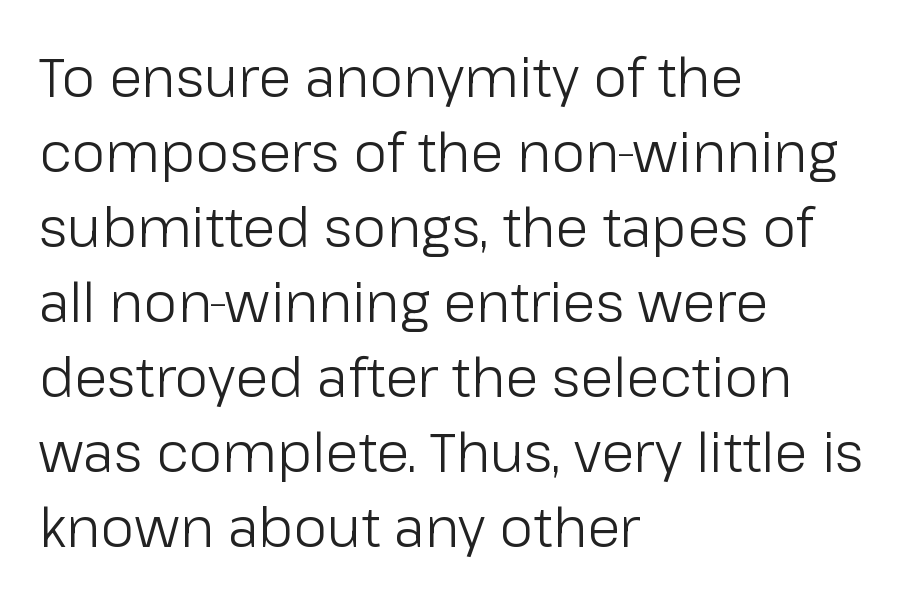
The image shows 54 px light sans-serif type, upright; set left-aligned, normal line spacing (1.39x), normal letter spacing, not underlined; low stroke contrast and a medium x-height.
